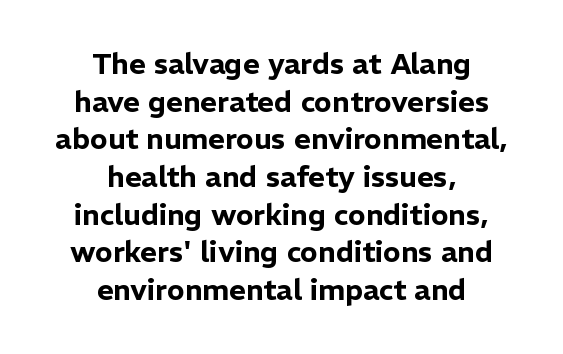
How would I describe the line gaps? Plain and ordinary. Italic? Not at all — the glyphs are vertical. Nothing sits at the stroke ends, so this counts as sans-serif. Alignment: centered.
